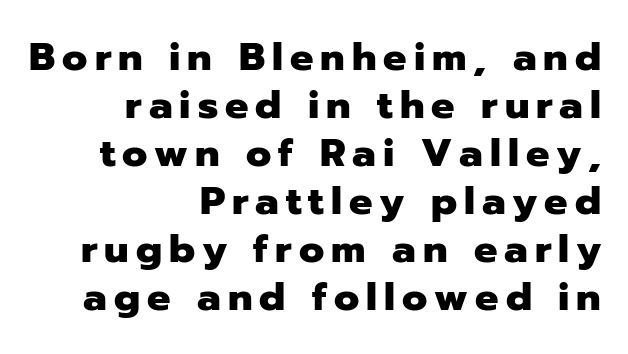
{"serif": "no", "italic": "no", "bold": "yes", "weight": "heavy", "width": "normal", "stroke_contrast": "low", "x_height": "medium", "monospaced": "no", "underline": "no", "align": "right", "line_spacing_ratio": 1.23, "glyph_px": 39}
